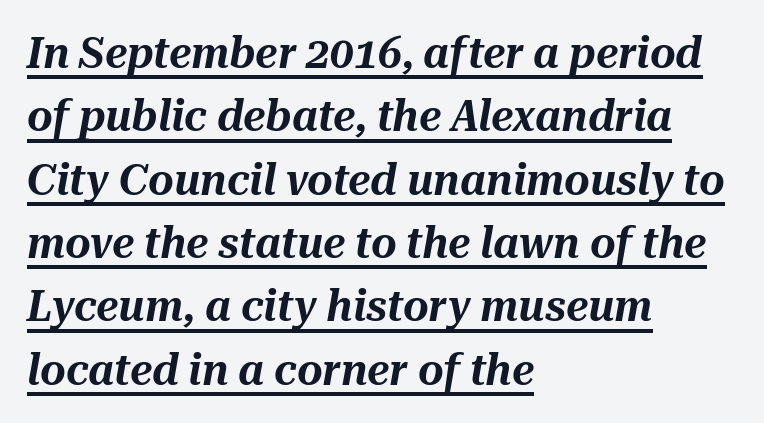
Does extra space separate the letters? No, they use regular spacing. Horizontally, the lines are justified to the leading edge only. When letters slant like this, we call the style italic. Is there much room between lines? A standard amount, neither cramped nor airy. These characters rest on top of a visible drawn line.
